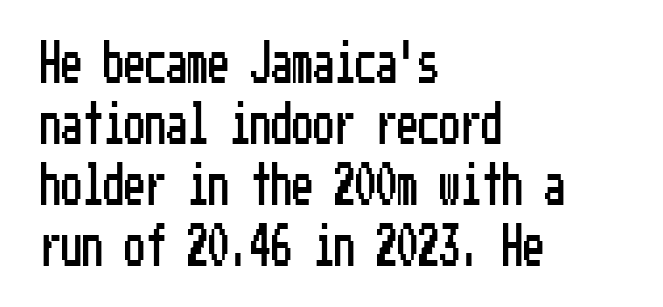
The image shows 42 px condensed sans-serif type, upright; set left-aligned, normal line spacing (1.45x), normal letter spacing, not underlined; low stroke contrast and a medium x-height.
